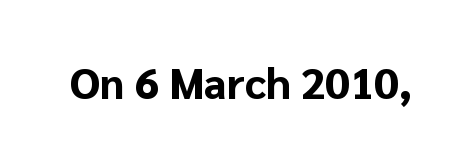
{"serif": "no", "italic": "no", "bold": "yes", "weight": "bold", "width": "normal", "stroke_contrast": "low", "x_height": "medium", "monospaced": "no", "underline": "no", "letter_spacing": "normal", "letter_spacing_em": 0.0, "glyph_px": 43}
